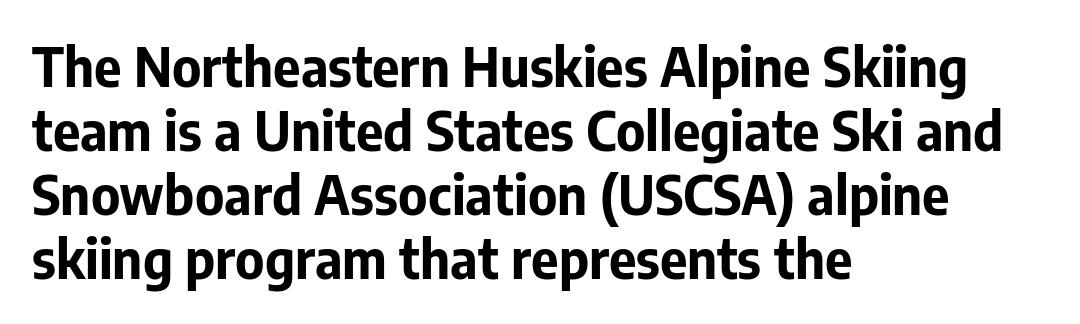
Pretty heavy lettering here — definitely bold. These lines are rendered in a variable-pitch font. Just letters on the line, the space beneath them empty. Upright lettering throughout. Look at the tracking — it's just the regular setting, nothing added.
